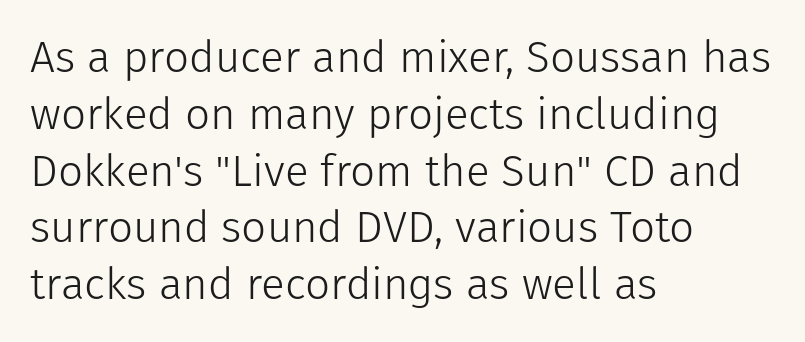
{"serif": "no", "italic": "no", "bold": "no", "weight": "light", "width": "normal", "stroke_contrast": "low", "x_height": "medium", "monospaced": "no", "underline": "no", "align": "left", "line_spacing": "normal", "line_spacing_ratio": 1.29, "letter_spacing": "normal", "letter_spacing_em": 0.0, "glyph_px": 44}
